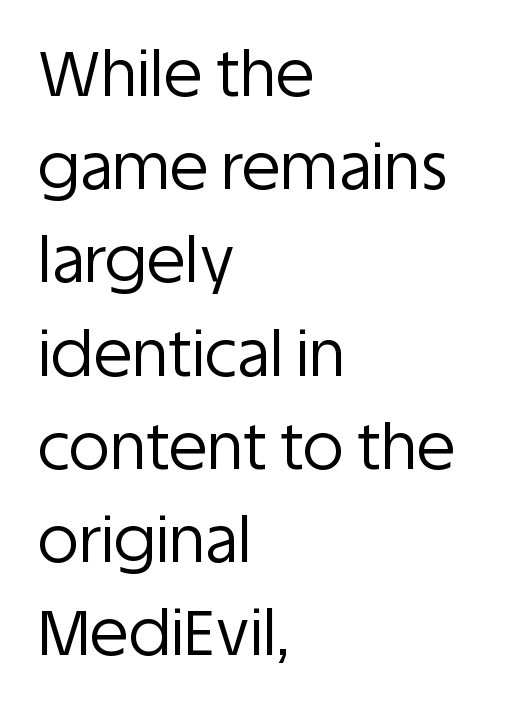
The image shows 63 px regular-weight sans-serif type, upright; set left-aligned, normal line spacing (1.48x), normal letter spacing, not underlined; low stroke contrast and a large x-height.
